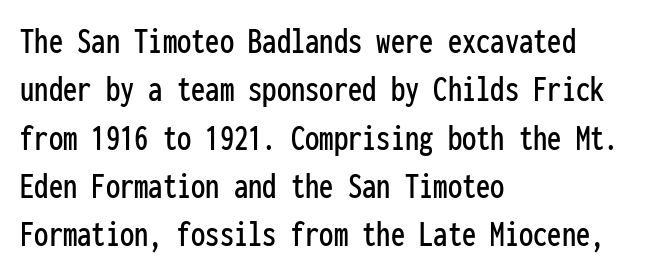
Letters rest on an invisible, unmarked baseline. The passage is arranged the way most books set body copy — flush left. Fixed-width glyphs throughout — classic coding-font behaviour. Examine the stroke ends and you'll find no serifs. Vertically, the passage feels balanced, rows spaced as you'd expect. Is the letter spacing exaggerated? No — it looks like the ordinary default.
